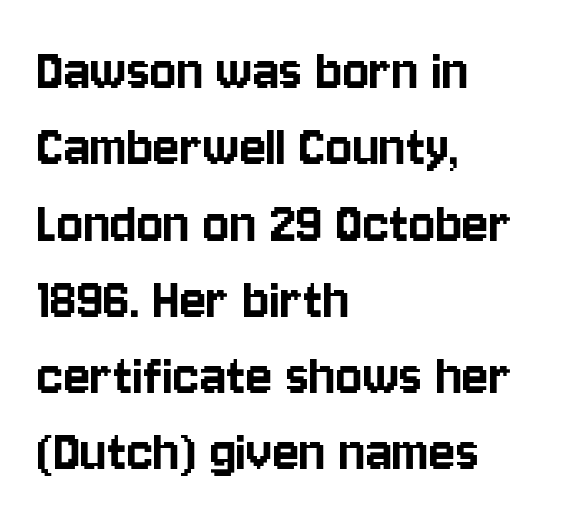
The image shows 62 px condensed sans-serif type, upright; set left-aligned, line spacing 1.23x, normal letter spacing, not underlined; low stroke contrast and a large x-height.
